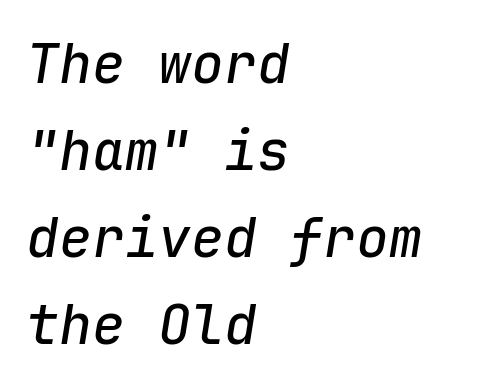
Q: Is the text italic (slanted)? A: Yes, it leans right by about 9 degrees.
Q: Is the text underlined? A: No.
Q: How is the paragraph aligned? A: Left-aligned.
Q: Is the spacing between letters normal or unusually wide? A: Normal.
Q: Is the spacing between lines tight, normal or loose? A: Normal.
Q: Width (condensed, normal, or wide)? A: Normal.
Q: Stroke contrast? A: Low.
Q: x-height? A: Medium.
Q: Monospaced? A: Yes.
